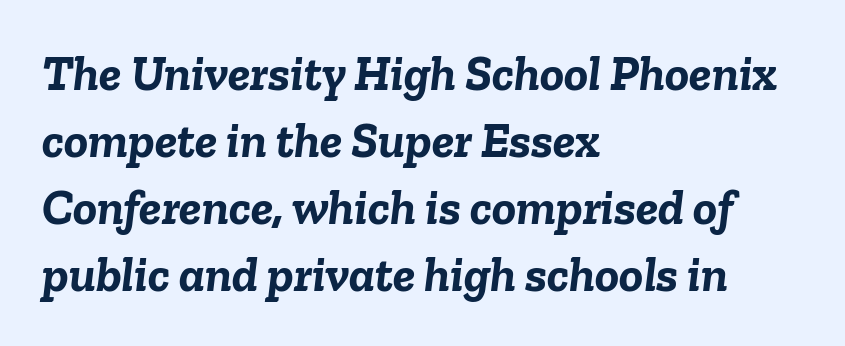
The image shows 50 px semibold type, italic (leaning right); set left-aligned, normal line spacing (1.34x), normal letter spacing, not underlined; low stroke contrast and a medium x-height.
